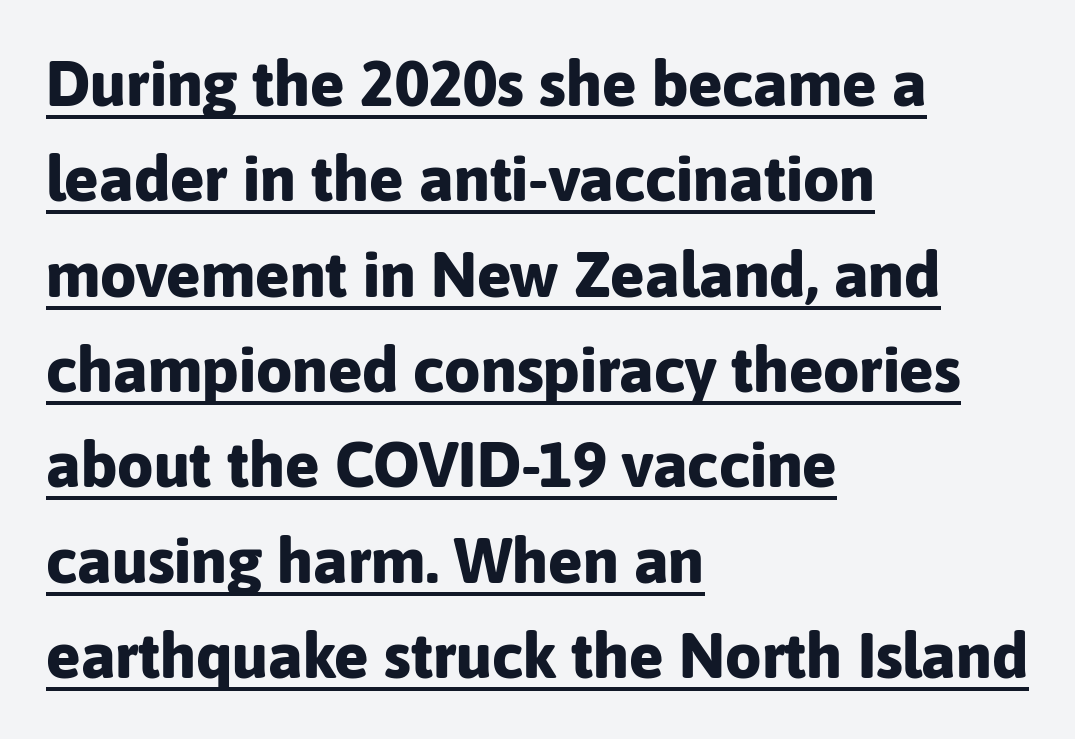
The image shows 64 px bold sans-serif type, upright; set left-aligned, normal line spacing (1.49x), normal letter spacing, underlined; low stroke contrast and a medium x-height.
